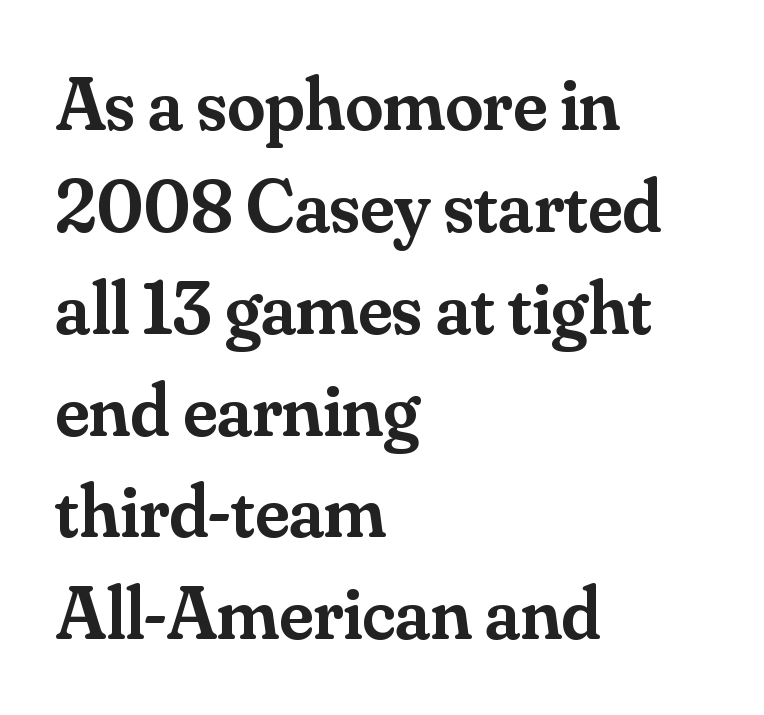
The image shows 76 px semibold serif type, upright; set left-aligned, normal line spacing (1.34x), normal letter spacing, not underlined; medium stroke contrast and a small x-height.
